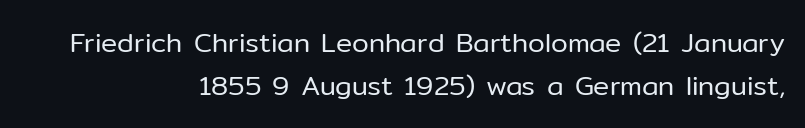
The image shows 27 px text type, upright; set right-aligned, normal line spacing (1.6x), normal letter spacing, not underlined.
